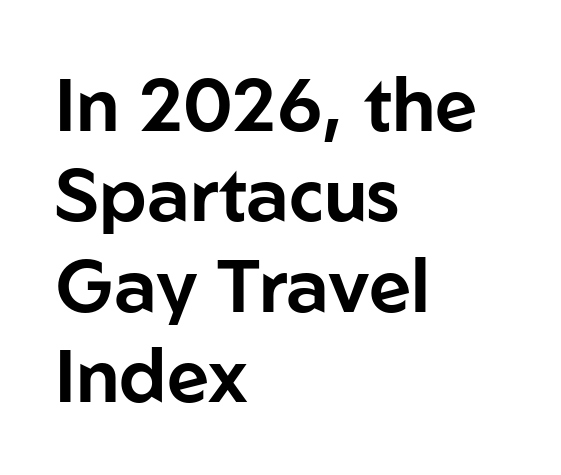
Here the glyphs are tracked normally, forming tight word shapes. Each letter's strokes conclude bluntly, with no projecting serifs. The letters advance in unequal steps, a hallmark of proportional type. Horizontally, the lines are justified to the leading edge only. The words here are not underlined. The axis of the letterforms is exactly vertical.
